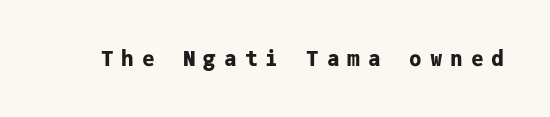
Q: Is the text bold? A: Yes.
Q: Is the text italic (slanted)? A: No, it is upright.
Q: Is the text underlined? A: No.
Q: Is the spacing between letters normal or unusually wide? A: Unusually wide.
